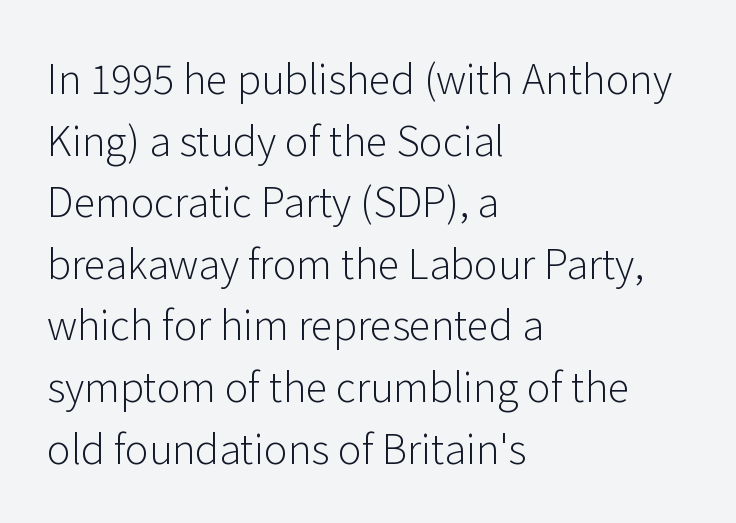
Regarding serifs, this sample does without them. The ragged edge is on the right, which tells us the setting is flush left. The letters advance in unequal steps, a hallmark of proportional type. This rendering leaves character spacing at its baseline value. One glance says typical: line gaps are just what's usual. The strokes are not fattened; the text isn't bold.
